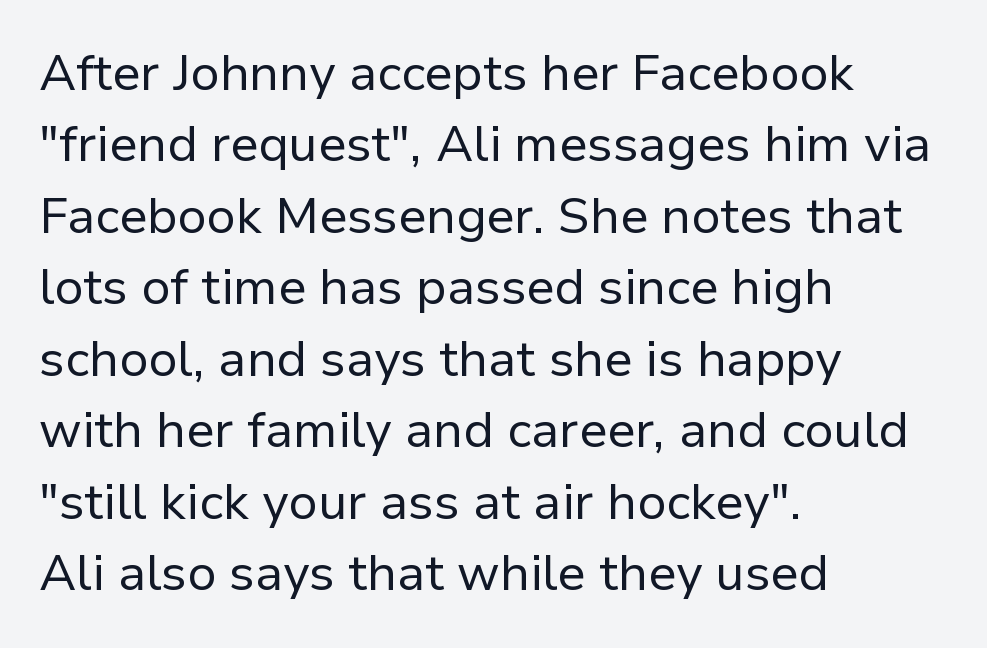
Q: Is the text bold? A: No.
Q: Is the text italic (slanted)? A: No, it is upright.
Q: Is the typeface a serif or a sans-serif typeface? A: Sans-serif.
Q: Is the text underlined? A: No.
Q: How is the paragraph aligned? A: Left-aligned.
Q: Is the spacing between letters normal or unusually wide? A: Normal.
Q: Is the spacing between lines tight, normal or loose? A: Normal.
Q: Width (condensed, normal, or wide)? A: Normal.
Q: Stroke contrast? A: Low.
Q: x-height? A: Medium.
Q: Monospaced? A: No.
